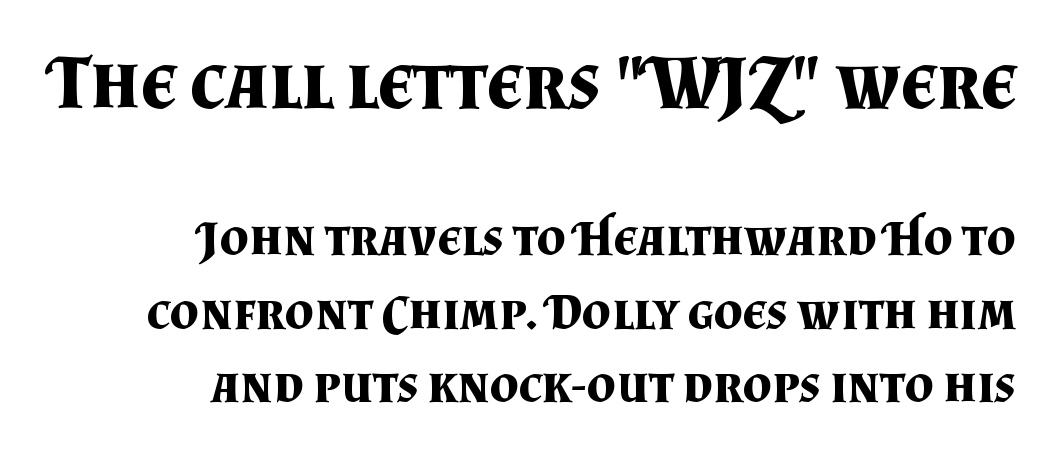
The image shows 77 px bold serif type, upright; set right-aligned, normal line spacing (1.44x), normal letter spacing, not underlined; the first (top) block is 1.51x larger; medium stroke contrast and a small x-height.
